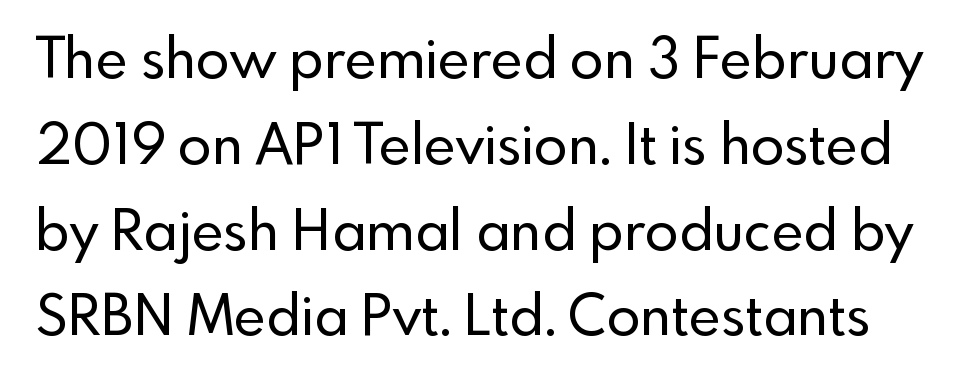
{"serif": "no", "italic": "no", "width": "normal", "x_height": "small", "monospaced": "no", "underline": "no", "line_spacing": "normal", "line_spacing_ratio": 1.56, "letter_spacing": "normal", "letter_spacing_em": 0.0, "glyph_px": 55}
